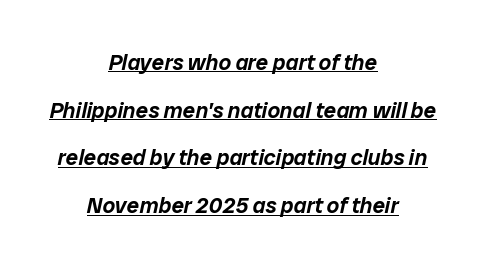
Centered paragraph, ragged on both sides. Underline: present. The passage shown leans; its letterforms are oblique. Regarding leading, the lines here are spaced well apart. Inter-character spacing is left at the font's built-in metrics.
